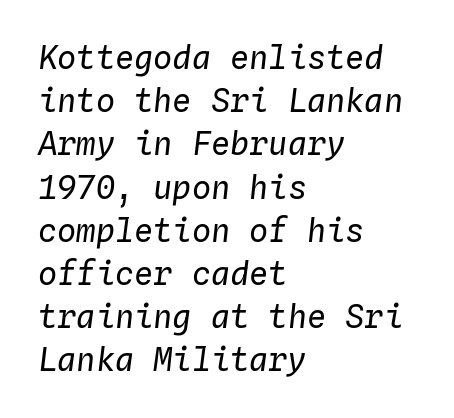
{"italic": "yes", "lean": "right", "slant_degrees": 4, "bold": "no", "weight": "regular", "width": "normal", "stroke_contrast": "low", "x_height": "medium", "monospaced": "yes", "underline": "no", "align": "left", "line_spacing": "normal", "line_spacing_ratio": 1.35, "letter_spacing": "normal", "letter_spacing_em": 0.0, "glyph_px": 32}
